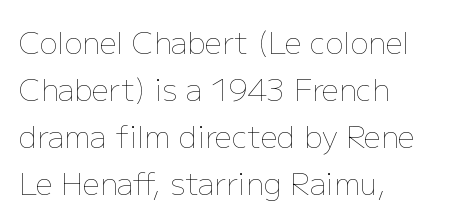
The image shows 30 px thin type, upright; set left-aligned, normal line spacing (1.57x), normal letter spacing, not underlined; low stroke contrast and a medium x-height.
